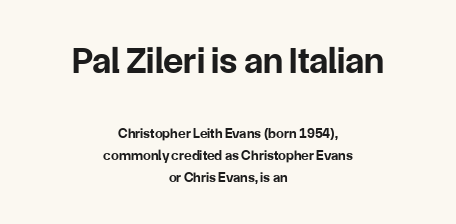
The type is set solid horizontally, with unmodified tracking. Which of the two is more prominent by size? The first, at the top. Style check: upright. Vertical spacing — default. The setting favours the middle, as headings and verse often do. Honestly, there is no underline to notice here at all.
